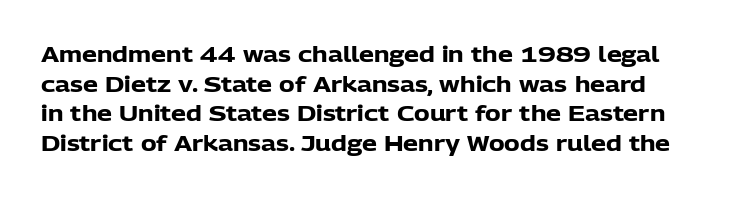
The image shows 21 px bold type, upright; set normal line spacing (1.41x), normal letter spacing, not underlined.
